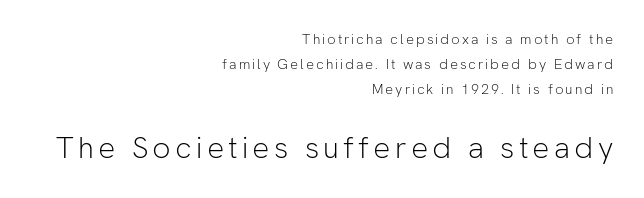
Q: Is the text bold? A: No.
Q: Is the text italic (slanted)? A: No, it is upright.
Q: Is the typeface a serif or a sans-serif typeface? A: Sans-serif.
Q: Is the text underlined? A: No.
Q: How is the paragraph aligned? A: Right-aligned.
Q: Which block of text is set in a larger size, the first (top) or the second (bottom)? A: The second (bottom) one.
Q: Width (condensed, normal, or wide)? A: Normal.
Q: Stroke contrast? A: Low.
Q: x-height? A: Medium.
Q: Monospaced? A: No.
